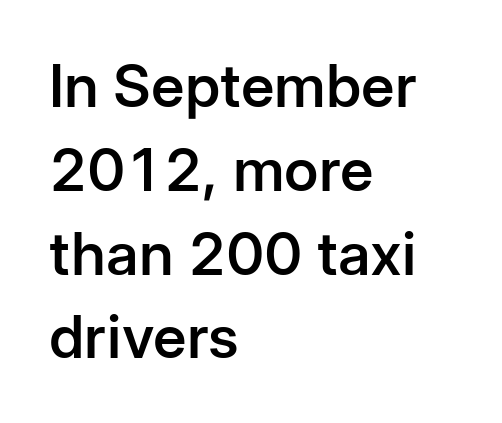
The image shows 59 px semibold sans-serif type, upright; set left-aligned, normal line spacing (1.42x), normal letter spacing, not underlined; low stroke contrast and a medium x-height.
